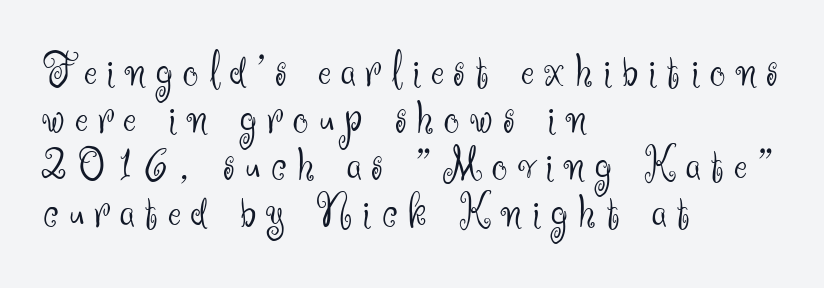
{"serif": "no", "italic": "no", "bold": "no", "weight": "light", "width": "normal", "stroke_contrast": "medium", "x_height": "small", "monospaced": "no", "underline": "no", "align": "left", "line_spacing": "tight", "line_spacing_ratio": 0.96, "letter_spacing": "wide", "letter_spacing_em": 0.21, "glyph_px": 49}
